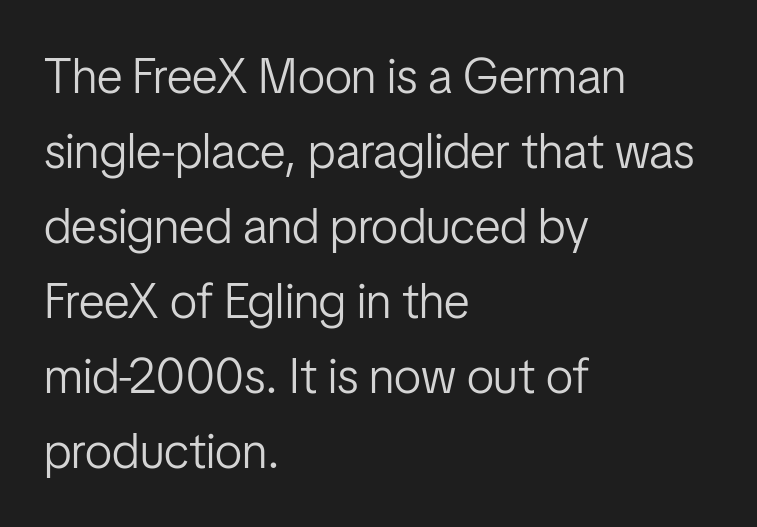
Q: Is the text bold? A: No.
Q: Is the text italic (slanted)? A: No, it is upright.
Q: Is the typeface a serif or a sans-serif typeface? A: Sans-serif.
Q: Is the text underlined? A: No.
Q: How is the paragraph aligned? A: Left-aligned.
Q: Is the spacing between letters normal or unusually wide? A: Normal.
Q: Is the spacing between lines tight, normal or loose? A: Normal.
Q: Width (condensed, normal, or wide)? A: Condensed.
Q: Stroke contrast? A: Low.
Q: x-height? A: Medium.
Q: Monospaced? A: No.
